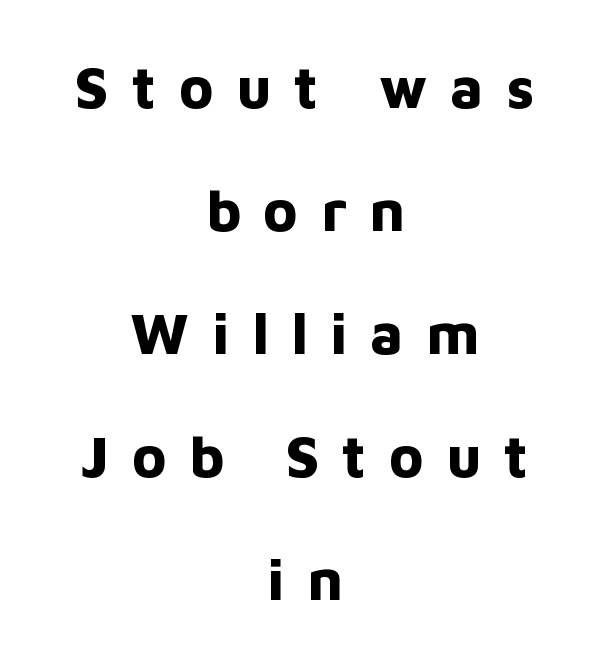
The image shows 58 px bold sans-serif type, upright; set centered, loose line spacing (2.12x), unusually wide letter spacing (+0.39 em), not underlined; low stroke contrast and a medium x-height.
